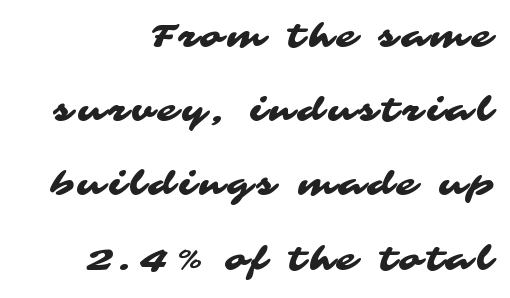
The image shows 32 px wide sans-serif type; set right-aligned, loose line spacing (2.32x), not underlined; medium stroke contrast and a medium x-height.
